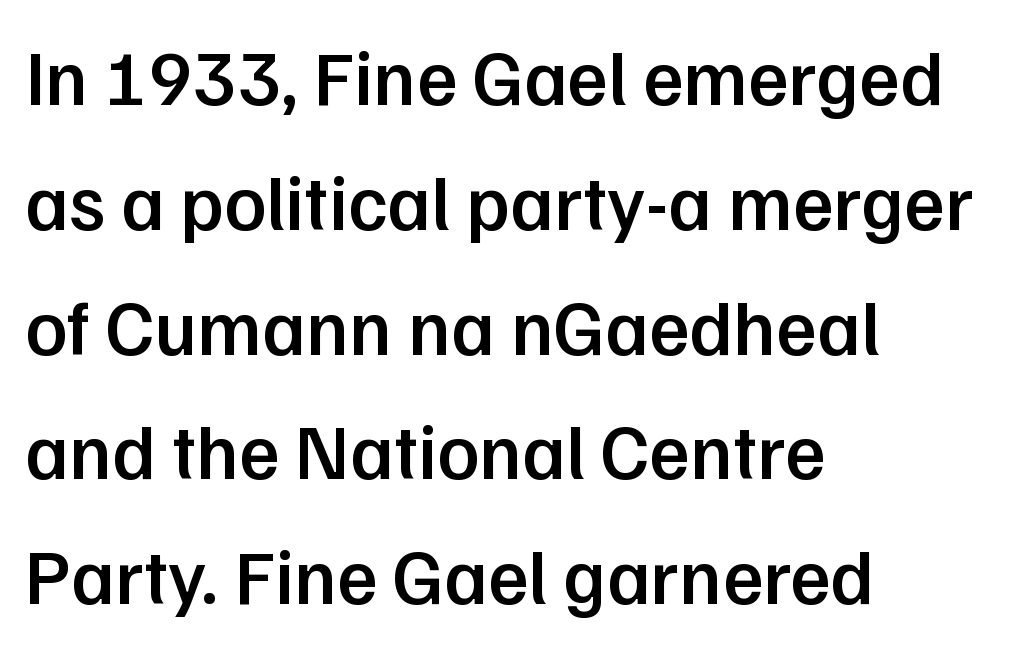
The image shows 78 px semibold sans-serif type, upright; set left-aligned, normal line spacing (1.6x), normal letter spacing, not underlined; low stroke contrast and a medium x-height.
